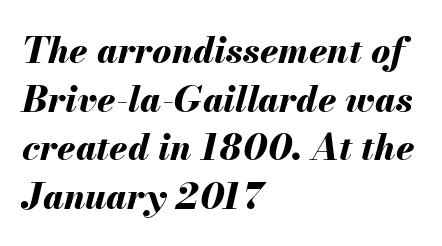
Q: Is the text bold? A: Yes.
Q: Is the text italic (slanted)? A: Yes, it leans right by about 13 degrees.
Q: Is the text underlined? A: No.
Q: How is the paragraph aligned? A: Left-aligned.
Q: Is the spacing between letters normal or unusually wide? A: Normal.
Q: Is the spacing between lines tight, normal or loose? A: Normal.
Q: Width (condensed, normal, or wide)? A: Normal.
Q: Stroke contrast? A: Medium.
Q: x-height? A: Small.
Q: Monospaced? A: No.
